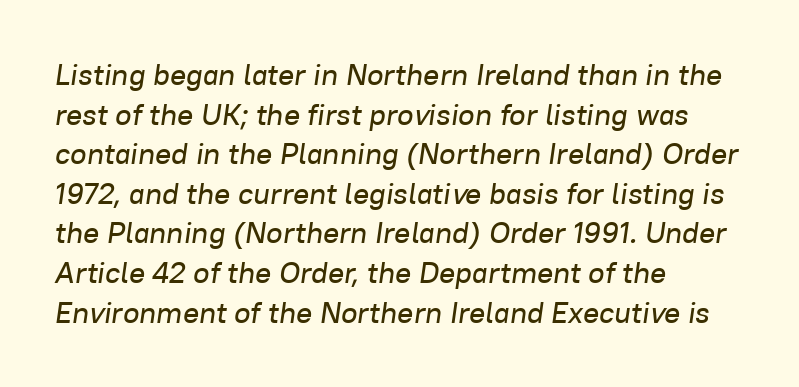
{"italic": "yes", "lean": "right", "slant_degrees": 8, "width": "normal", "stroke_contrast": "low", "x_height": "medium", "monospaced": "no", "underline": "no", "align": "left", "line_spacing": "normal", "line_spacing_ratio": 1.32, "letter_spacing": "normal", "letter_spacing_em": 0.0, "glyph_px": 30}
